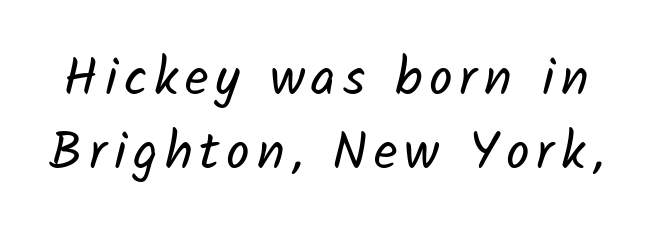
Each row of text sits above clean, open space. Think standard paragraph weight, or any step lighter than that. Note the varied advance widths — an 'i' is clearly narrower than an 'm'. Vertically, the passage feels balanced, rows spaced as you'd expect. A typesetter would label this face a sans.
